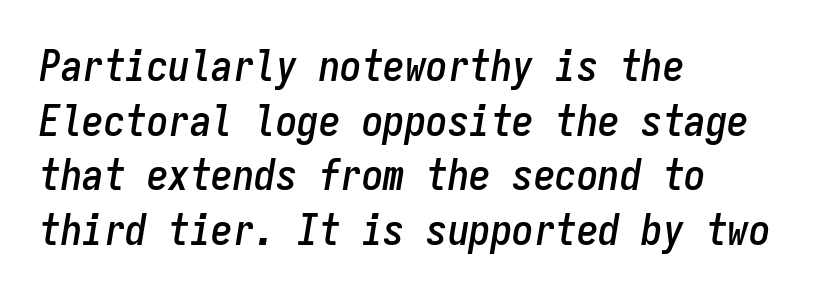
Is the type slanted? Yes — the strokes lean at a clear angle. In CSS terms this would be text-align: left. Observe the ordinary spacing: letters are neighbours, not strangers. Normally led — the rows are evenly, conventionally spaced. Monospaced: the letters line up in strict vertical columns.
